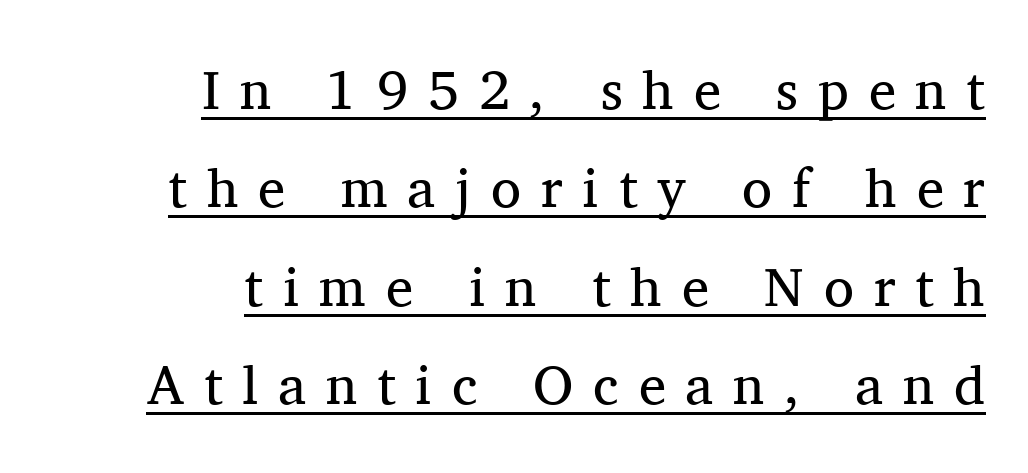
The image shows 55 px regular-weight serif type, upright; set right-aligned, line spacing 1.79x, unusually wide letter spacing (+0.36 em), underlined; medium stroke contrast and a medium x-height.
